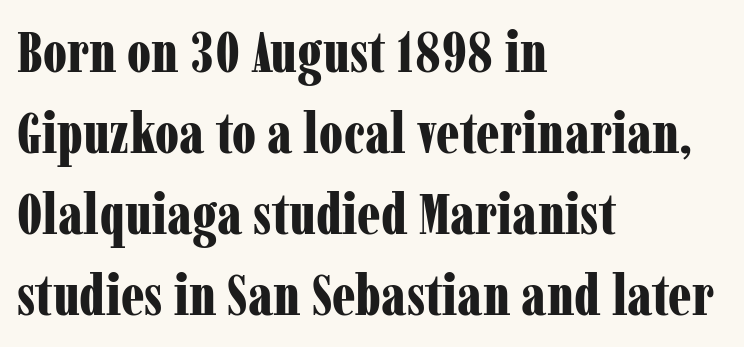
The image shows 57 px bold, condensed serif type, upright; set left-aligned, normal line spacing (1.42x), normal letter spacing, not underlined; low stroke contrast and a medium x-height.
